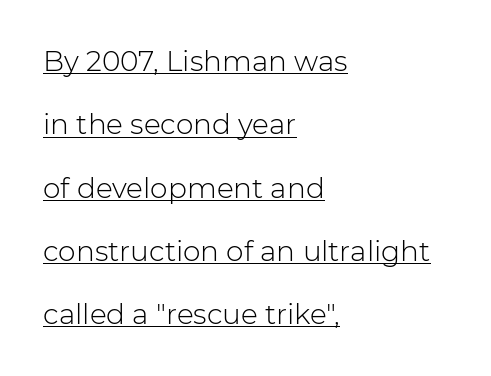
No heavy texture on the line: the type isn't bold. The setting favours the left margin, as ordinary paragraphs usually do. Here the designer chose a conventional face with non-uniform glyph widths. The rendering uses the underline text-decoration.
